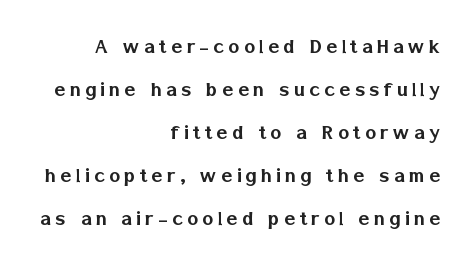
A roman cut, with each character standing at attention. Has an underline been added? It has not. Horizontally, the lines are justified to the trailing edge only.
